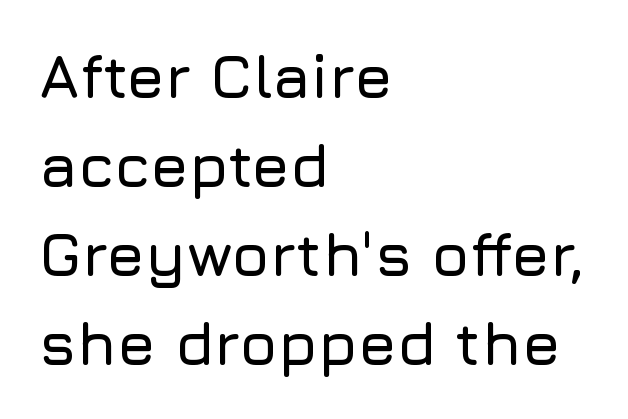
{"serif": "no", "italic": "no", "width": "normal", "stroke_contrast": "low", "x_height": "medium", "monospaced": "no", "underline": "no", "align": "left", "line_spacing": "normal", "line_spacing_ratio": 1.46, "letter_spacing": "normal", "letter_spacing_em": 0.0, "glyph_px": 61}
